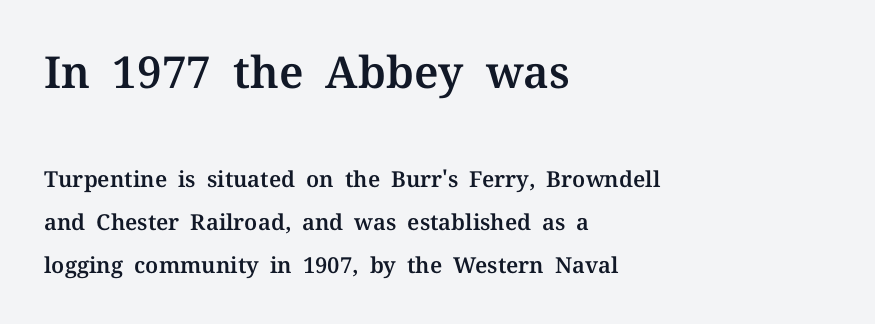
No extra tracking has been applied to these lines. The passage shown is typeset with a serif family. The more generous point size was reserved for the upper chunk. A typesetter would call this leading open, well beyond the default. The words here are not underlined.
